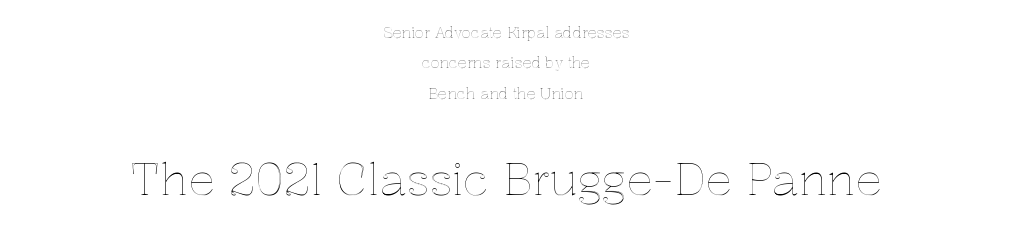
This is the regular roman posture of the typeface. Beneath every word, the page is bare. You could fit nearly another row in the gap between these rows. Standard letterfit; no display-style spreading of the glyphs.
